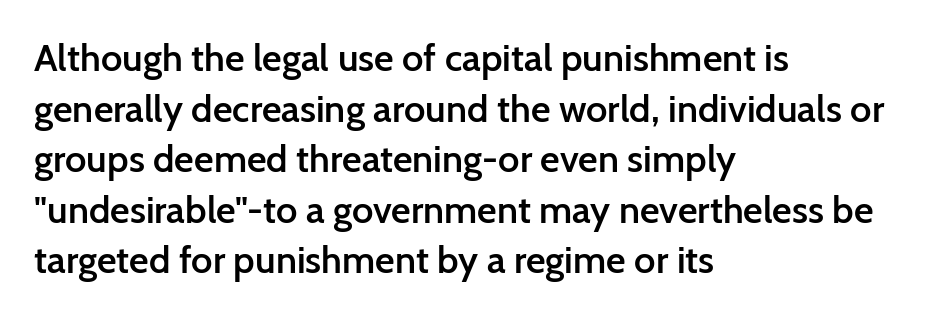
Only glyphs here, with clear space below each row. Do the characters align in a grid? No, the font is proportional. The line-height multiplier appears to be the usual default. How heavy is the stroke? Medium-heavy — a semibold, shy of bold. Every stem runs plumb, perpendicular to the baseline.
